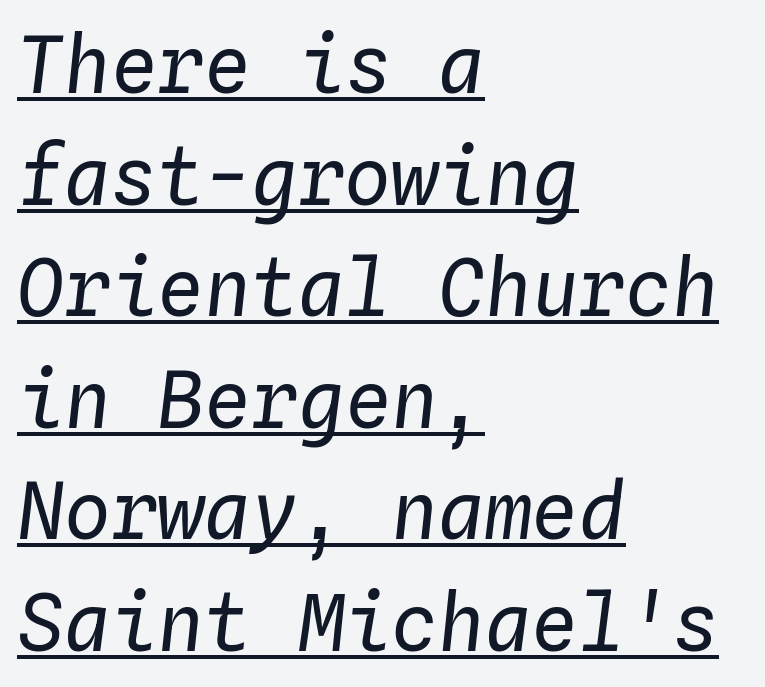
Is the type heavy? It reads as light-to-regular instead. Emphasis is given by a line drawn under the lettering. All the whitespace from short lines collects on the right. Successive baselines arrive at the customary interval. Between one letter and the next there's only the usual sliver of space.
